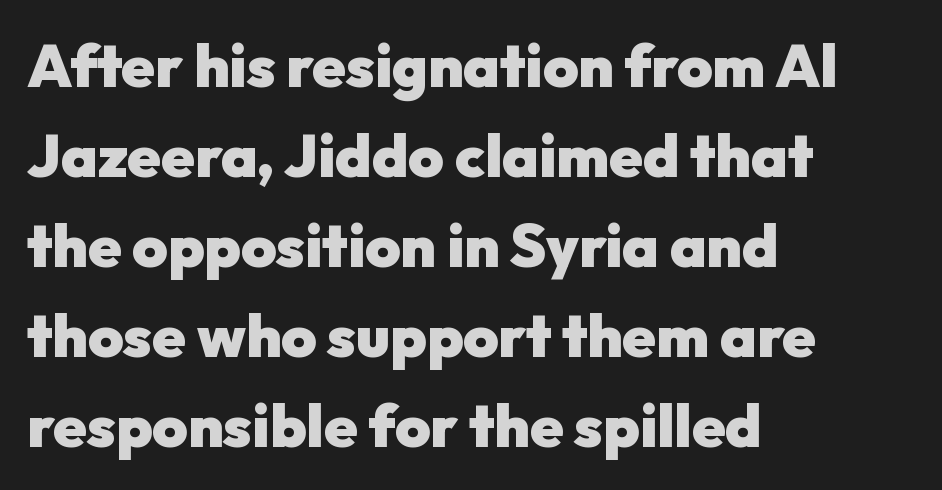
{"serif": "no", "italic": "no", "bold": "yes", "weight": "heavy", "width": "normal", "stroke_contrast": "low", "x_height": "medium", "monospaced": "no", "underline": "no", "align": "left", "line_spacing": "normal", "line_spacing_ratio": 1.5, "letter_spacing": "normal", "letter_spacing_em": 0.0, "glyph_px": 60}
